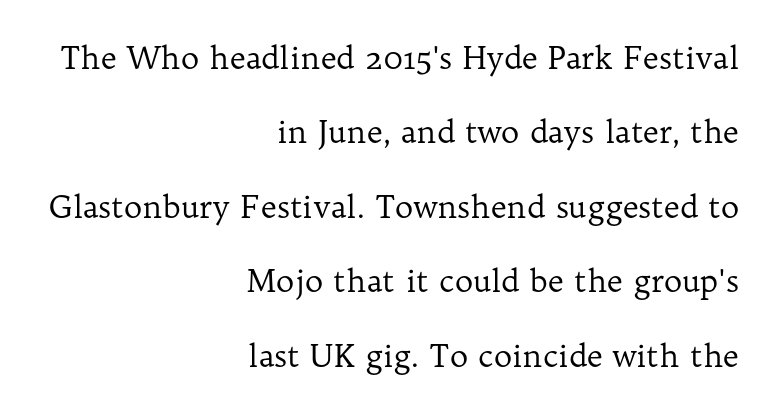
{"serif": "yes", "italic": "no", "bold": "no", "weight": "regular", "width": "normal", "stroke_contrast": "low", "x_height": "medium", "monospaced": "no", "underline": "no", "align": "right", "line_spacing": "loose", "line_spacing_ratio": 2.4, "letter_spacing": "normal", "letter_spacing_em": 0.0, "glyph_px": 31}
